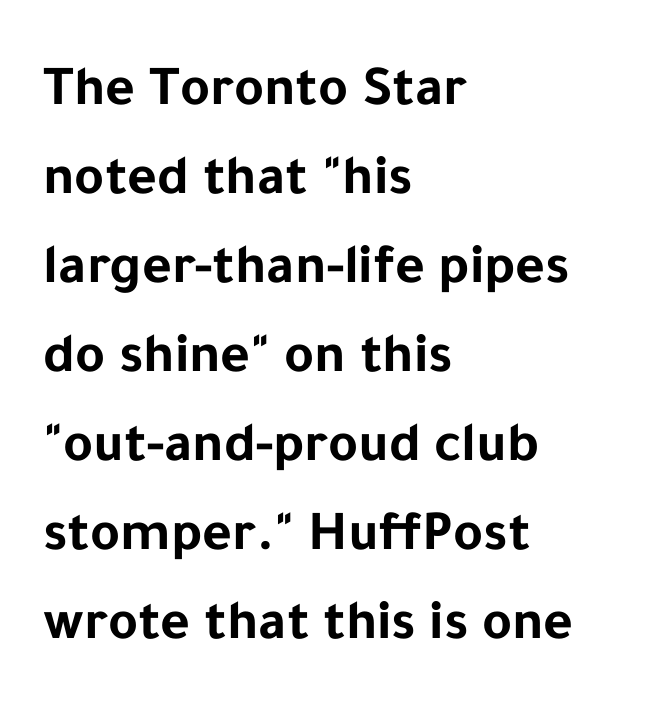
{"serif": "no", "italic": "no", "bold": "yes", "weight": "bold", "width": "normal", "stroke_contrast": "low", "x_height": "medium", "monospaced": "no", "underline": "no", "align": "left", "line_spacing": "normal", "line_spacing_ratio": 1.56, "letter_spacing": "normal", "letter_spacing_em": 0.0, "glyph_px": 57}
